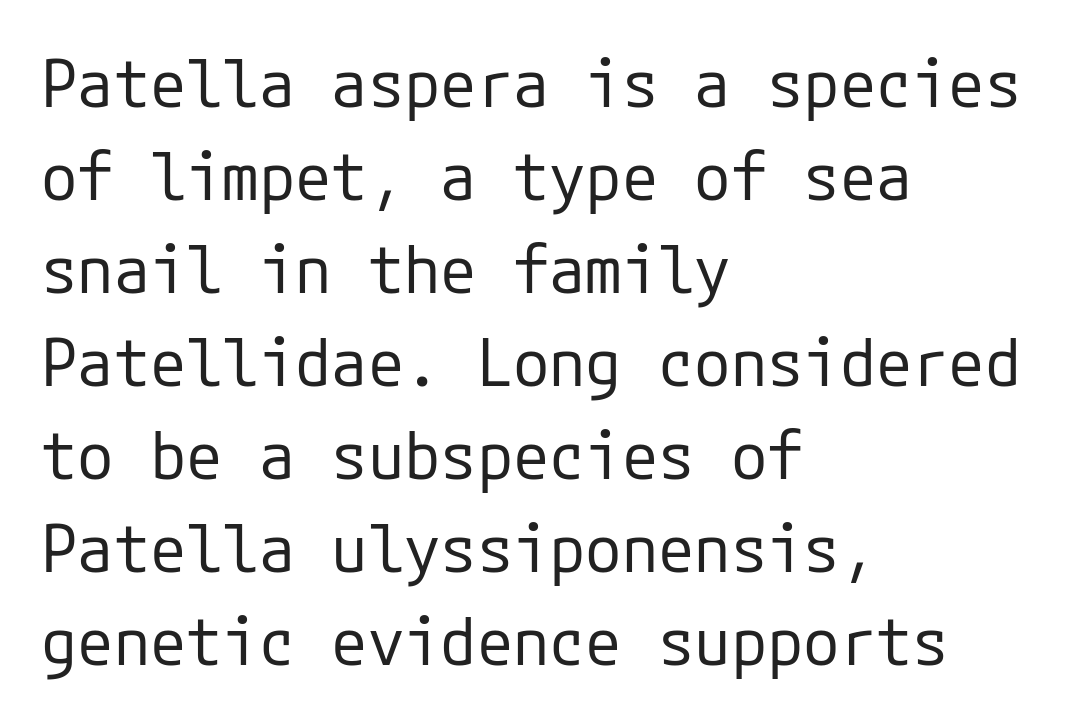
Q: Is the text bold? A: No.
Q: Is the text italic (slanted)? A: No, it is upright.
Q: Is the typeface a serif or a sans-serif typeface? A: Sans-serif.
Q: Is the text underlined? A: No.
Q: How is the paragraph aligned? A: Left-aligned.
Q: Is the spacing between letters normal or unusually wide? A: Normal.
Q: Is the spacing between lines tight, normal or loose? A: Normal.
Q: Width (condensed, normal, or wide)? A: Normal.
Q: Stroke contrast? A: Low.
Q: x-height? A: Medium.
